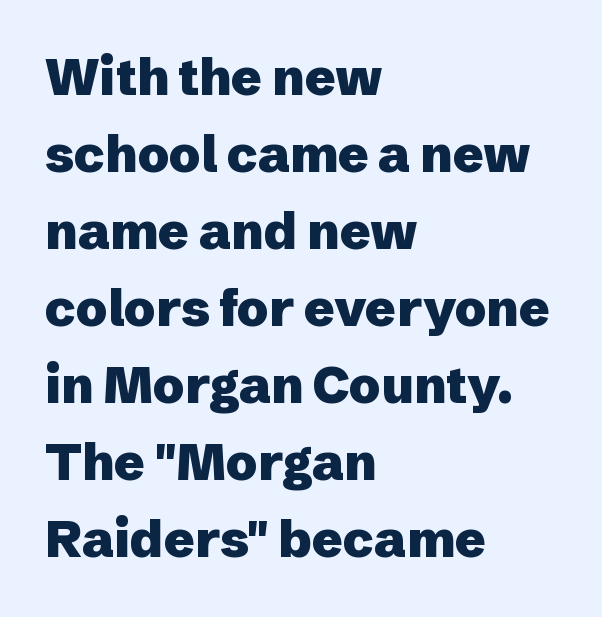
The image shows 51 px heavy sans-serif type, upright; set left-aligned, normal line spacing (1.51x), normal letter spacing, not underlined; low stroke contrast and a medium x-height.
